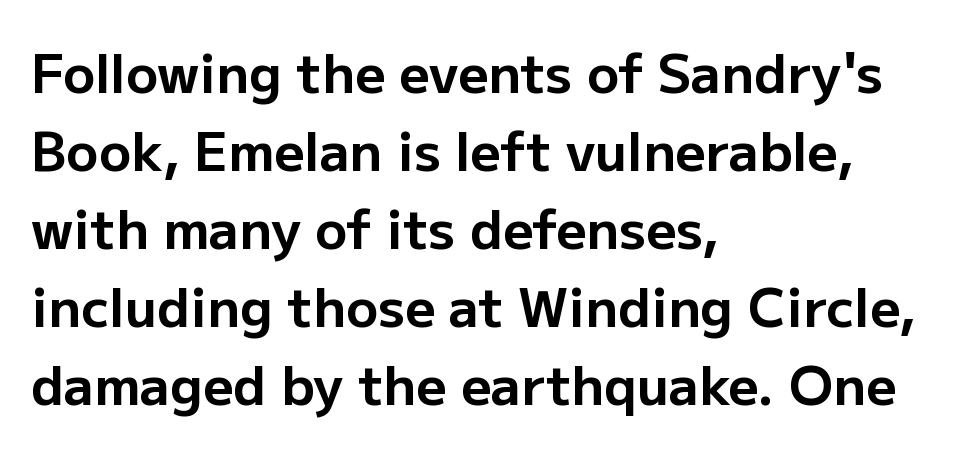
The space beneath each line is pristine and unruled. This block has exactly the height ordinary leading produces. These lines were composed using upright roman letters. You could not count columns in this text — the font is proportionally spaced. The rendering anchors every line to the left-hand side.
